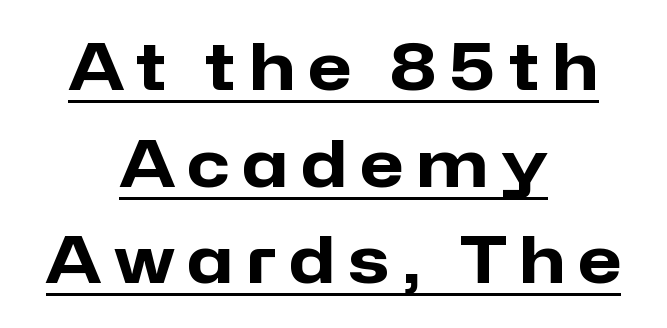
The image shows 64 px heavy sans-serif type, upright; set centered, normal line spacing (1.51x), unusually wide letter spacing (+0.2 em), underlined; low stroke contrast and a medium x-height.
